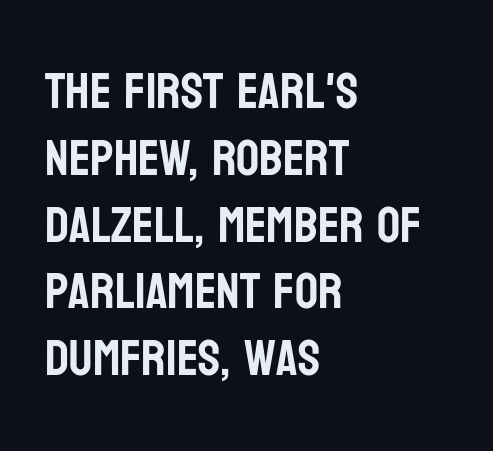
{"serif": "no", "italic": "no", "width": "condensed", "stroke_contrast": "low", "x_height": "large", "monospaced": "no", "underline": "no", "align": "left", "line_spacing": "normal", "line_spacing_ratio": 1.31, "letter_spacing": "normal", "letter_spacing_em": 0.0, "glyph_px": 51}
